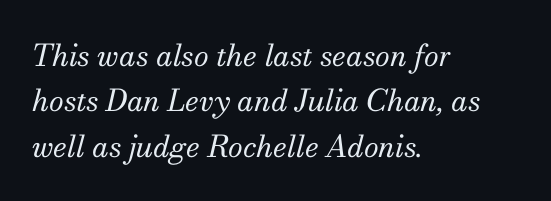
The image shows 30 px regular-weight serif type, italic (leaning right); set left-aligned, normal line spacing (1.51x), normal letter spacing, not underlined; medium stroke contrast and a small x-height.
